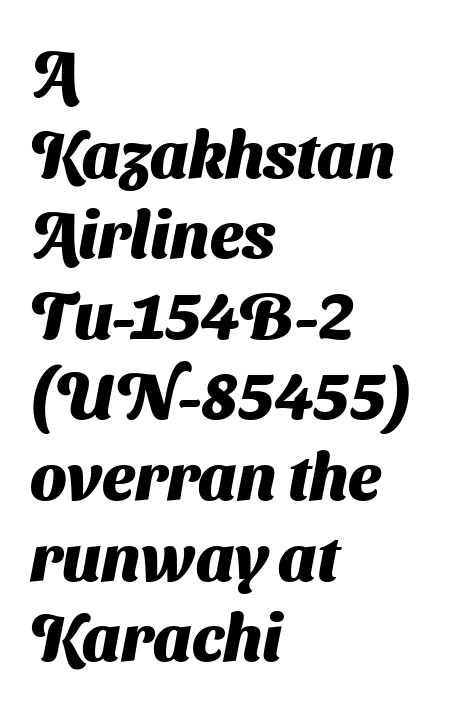
Do the characters align in a grid? No, the font is proportional. The passage shown is typeset with a sans-serif family. Line beginnings align vertically; line endings do not. Set as a true bold cut, around the 700 mark. Standard letterfit; no display-style spreading of the glyphs. Honestly, there is no underline to notice here at all.
